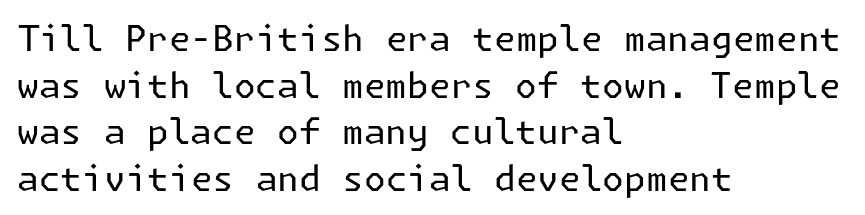
{"serif": "no", "italic": "no", "bold": "no", "weight": "regular", "width": "normal", "stroke_contrast": "low", "x_height": "medium", "underline": "no", "align": "left", "line_spacing": "normal", "line_spacing_ratio": 1.33, "letter_spacing": "normal", "letter_spacing_em": 0.0, "glyph_px": 35}
